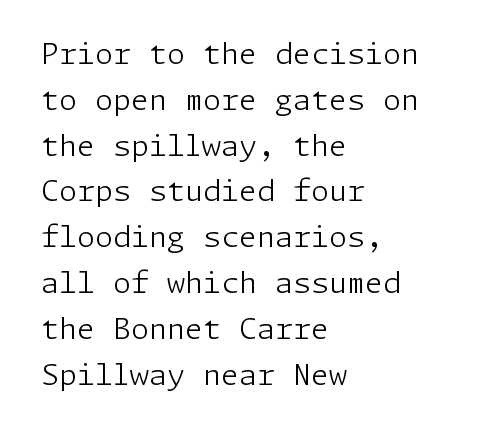
Type style note: lacks serifs. The typography opts for an upright posture over an oblique one. Is this a heavy cut? Hardly; it is regular or lighter. Quick note: underline off.
